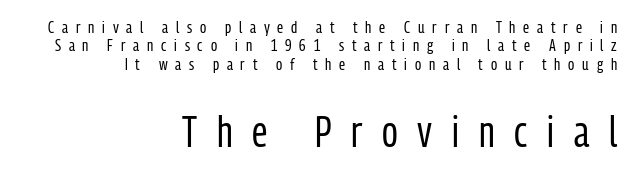
{"serif": "no", "italic": "no", "bold": "no", "weight": "regular", "width": "condensed", "stroke_contrast": "low", "x_height": "medium", "monospaced": "no", "underline": "no", "align": "right", "line_spacing": "tight", "line_spacing_ratio": 1.08, "letter_spacing": "wide", "letter_spacing_em": 0.46, "larger_block": "second", "size_ratio": 2.53, "glyph_px": 43}
